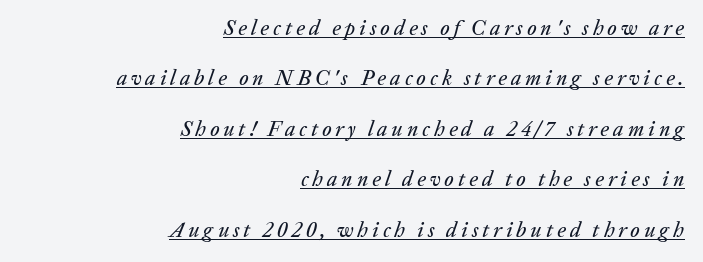
Q: Is the text italic (slanted)? A: Yes, it leans right by about 20 degrees.
Q: Is the text underlined? A: Yes.
Q: How is the paragraph aligned? A: Right-aligned.
Q: Is the spacing between lines tight, normal or loose? A: Loose.
